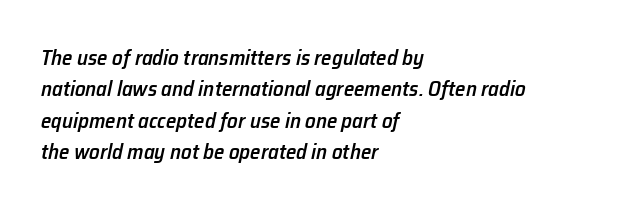
The image shows 21 px text type, italic (leaning right); set left-aligned, normal line spacing (1.49x), normal letter spacing, not underlined.
